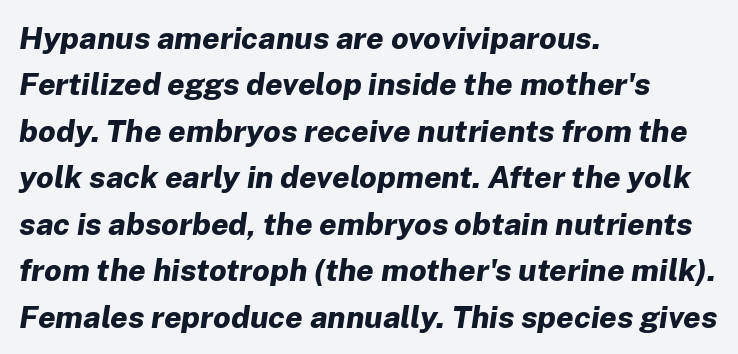
Q: Is the text bold? A: Yes.
Q: Is the text italic (slanted)? A: Yes, it leans right by about 8 degrees.
Q: Is the text underlined? A: No.
Q: How is the paragraph aligned? A: Left-aligned.
Q: Is the spacing between letters normal or unusually wide? A: Normal.
Q: Is the spacing between lines tight, normal or loose? A: Normal.
Q: Width (condensed, normal, or wide)? A: Normal.
Q: Stroke contrast? A: Low.
Q: x-height? A: Medium.
Q: Monospaced? A: No.
